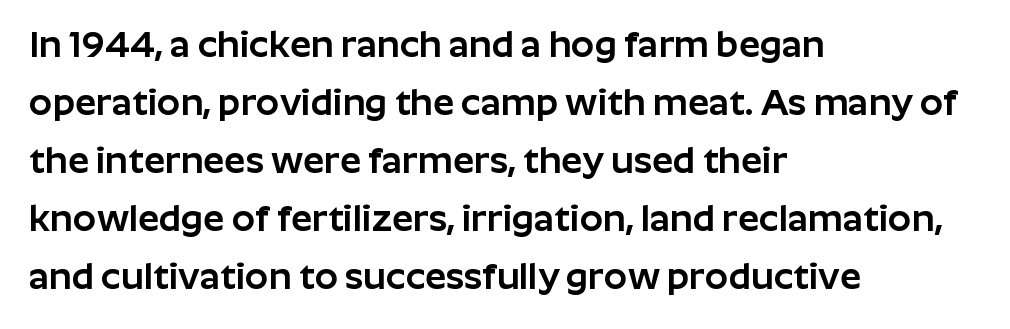
Q: Is the text italic (slanted)? A: No, it is upright.
Q: Is the typeface a serif or a sans-serif typeface? A: Sans-serif.
Q: Is the text underlined? A: No.
Q: How is the paragraph aligned? A: Left-aligned.
Q: Is the spacing between letters normal or unusually wide? A: Normal.
Q: Is the spacing between lines tight, normal or loose? A: Normal.
Q: Width (condensed, normal, or wide)? A: Normal.
Q: Stroke contrast? A: Low.
Q: x-height? A: Medium.
Q: Monospaced? A: No.
